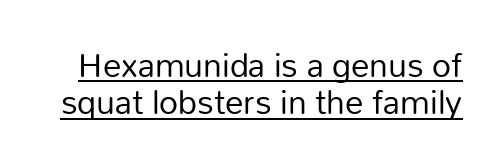
Q: Is the text bold? A: No.
Q: Is the text italic (slanted)? A: No, it is upright.
Q: Is the typeface a serif or a sans-serif typeface? A: Sans-serif.
Q: Is the text underlined? A: Yes.
Q: Is the spacing between letters normal or unusually wide? A: Normal.
Q: Is the spacing between lines tight, normal or loose? A: Tight.
Q: Width (condensed, normal, or wide)? A: Normal.
Q: Stroke contrast? A: Low.
Q: x-height? A: Medium.
Q: Monospaced? A: No.
